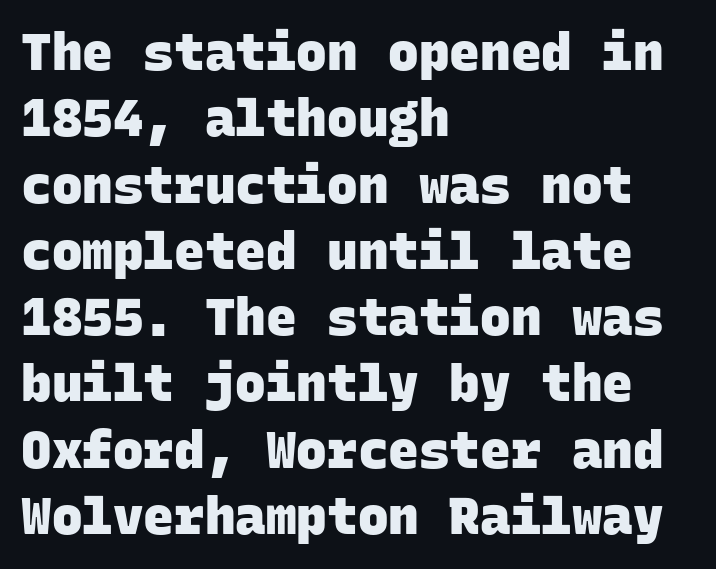
Q: Is the text bold? A: Yes.
Q: Is the typeface a serif or a sans-serif typeface? A: Sans-serif.
Q: Is the text underlined? A: No.
Q: How is the paragraph aligned? A: Left-aligned.
Q: Is the spacing between letters normal or unusually wide? A: Normal.
Q: Is the spacing between lines tight, normal or loose? A: Normal.
Q: Width (condensed, normal, or wide)? A: Normal.
Q: Stroke contrast? A: Low.
Q: x-height? A: Large.
Q: Monospaced? A: Yes.
